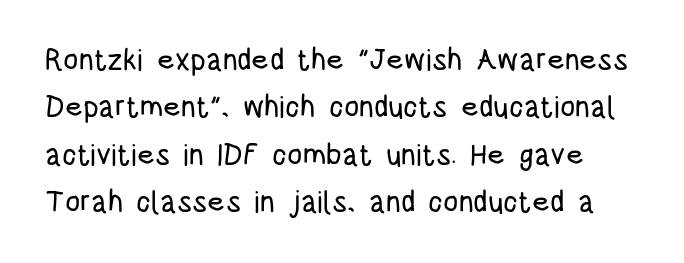
{"serif": "no", "italic": "no", "width": "condensed", "stroke_contrast": "low", "x_height": "large", "monospaced": "no", "underline": "no", "line_spacing": "normal", "line_spacing_ratio": 1.58, "letter_spacing": "normal", "letter_spacing_em": 0.0, "glyph_px": 30}
